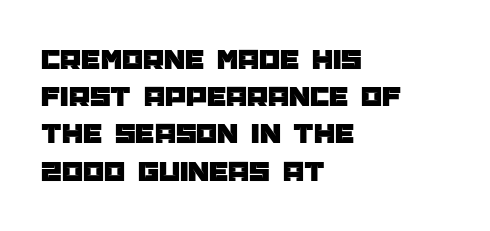
Q: Is the text italic (slanted)? A: No, it is upright.
Q: Is the typeface a serif or a sans-serif typeface? A: Sans-serif.
Q: Is the text underlined? A: No.
Q: How is the paragraph aligned? A: Left-aligned.
Q: Is the spacing between letters normal or unusually wide? A: Normal.
Q: Width (condensed, normal, or wide)? A: Normal.
Q: Stroke contrast? A: Low.
Q: x-height? A: Large.
Q: Monospaced? A: No.
